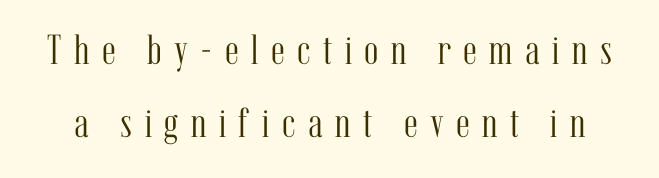
{"serif": "yes", "italic": "no", "bold": "no", "weight": "light", "width": "condensed", "stroke_contrast": "medium", "x_height": "medium", "monospaced": "no", "underline": "no", "line_spacing_ratio": 1.73, "letter_spacing": "wide", "letter_spacing_em": 0.3, "glyph_px": 42}
